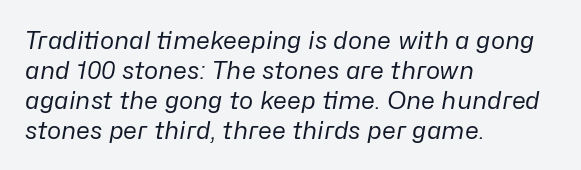
{"italic": "yes", "lean": "right", "slant_degrees": 10, "bold": "no", "underline": "no", "align": "left", "line_spacing": "normal", "line_spacing_ratio": 1.25, "letter_spacing": "normal", "letter_spacing_em": 0.0, "glyph_px": 24}
